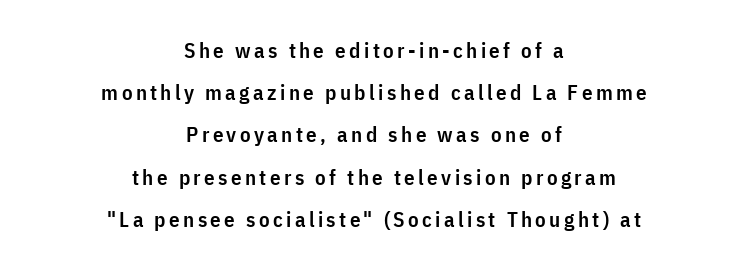
Q: Is the text bold? A: Semi-bold.
Q: Is the text italic (slanted)? A: No, it is upright.
Q: Is the text underlined? A: No.
Q: How is the paragraph aligned? A: Centered.
Q: Is the spacing between lines tight, normal or loose? A: Loose.
